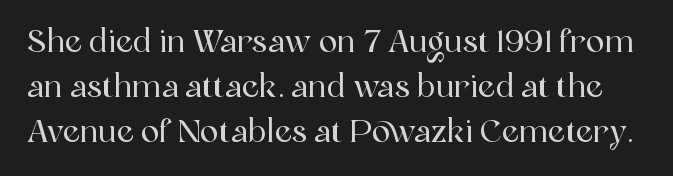
The characters display serif detailing at their extremities. This block has exactly the height ordinary leading produces. A clean baseline with only descenders dipping below it. Every stem runs plumb, perpendicular to the baseline. The rendering keeps characters at their native spacing.
